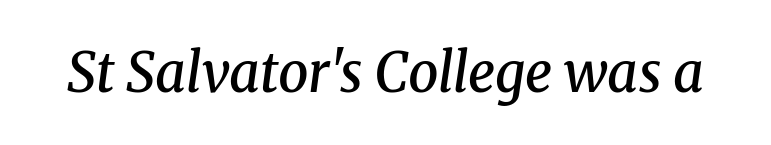
Q: Is the text bold? A: Semi-bold.
Q: Is the text italic (slanted)? A: Yes, it leans right by about 8 degrees.
Q: Is the typeface a serif or a sans-serif typeface? A: Serif.
Q: Is the text underlined? A: No.
Q: Is the spacing between letters normal or unusually wide? A: Normal.
Q: Width (condensed, normal, or wide)? A: Normal.
Q: Stroke contrast? A: Medium.
Q: x-height? A: Medium.
Q: Monospaced? A: No.
